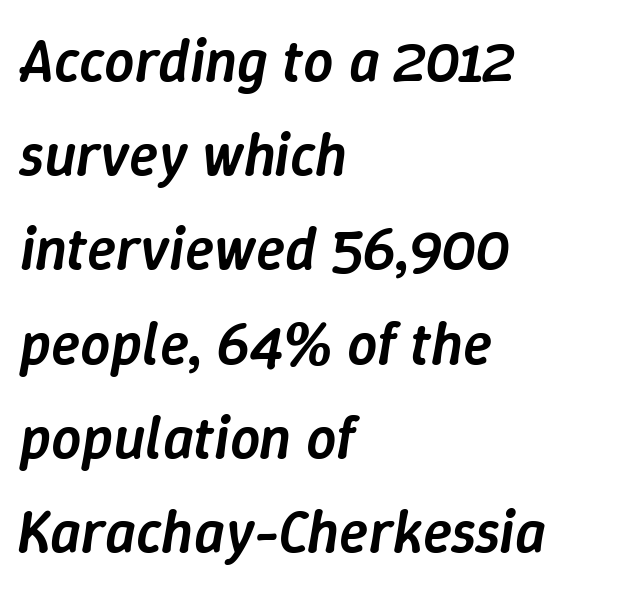
The image shows 60 px semibold type, italic (leaning right); set left-aligned, normal line spacing (1.57x), normal letter spacing, not underlined; low stroke contrast and a medium x-height.
